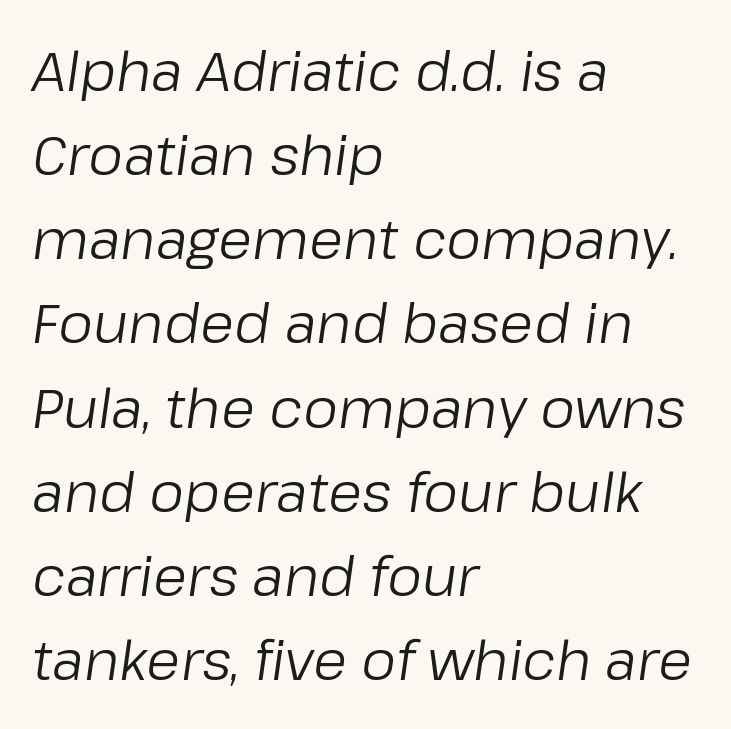
Here the designer chose a conventional face with non-uniform glyph widths. What stands out about the letter spacing? Nothing — it is the standard amount. Rendered with sloped, italic letterforms. Successive baselines arrive at the customary interval.
